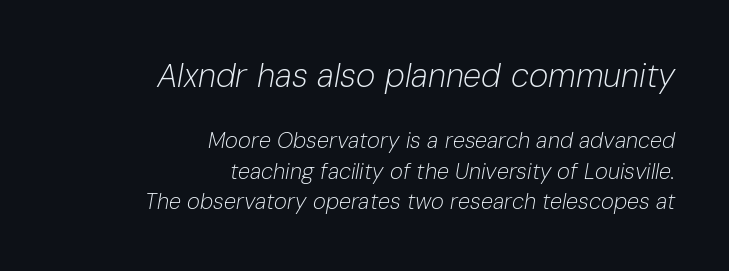
The rag falls on the left side of this text block. Characters follow at the spacing the type designer built in. Summary of vertical rhythm: regular, with standard interline spacing. Posture: slanted.
